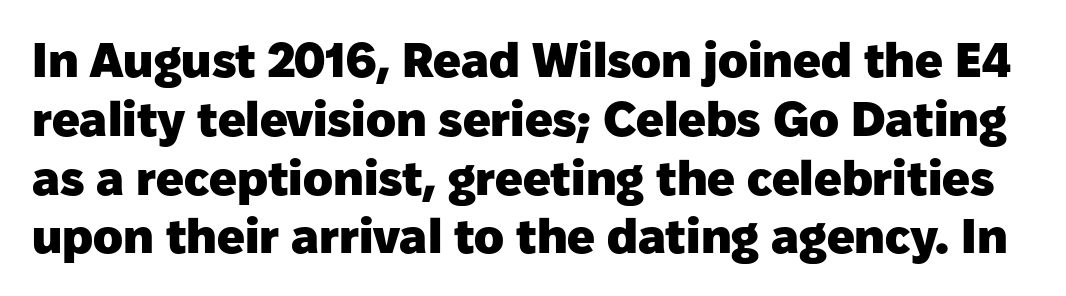
The image shows 49 px heavy sans-serif type, upright; set line spacing 1.2x, normal letter spacing, not underlined; low stroke contrast and a medium x-height.
